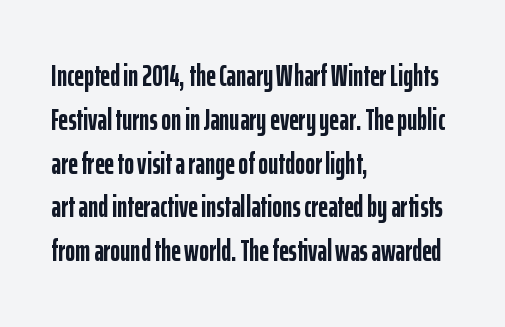
{"serif": "no", "italic": "no", "bold": "yes", "weight": "semibold", "width": "condensed", "stroke_contrast": "low", "x_height": "medium", "monospaced": "no", "underline": "no", "align": "left", "line_spacing": "normal", "line_spacing_ratio": 1.46, "letter_spacing": "normal", "letter_spacing_em": 0.0, "glyph_px": 30}
